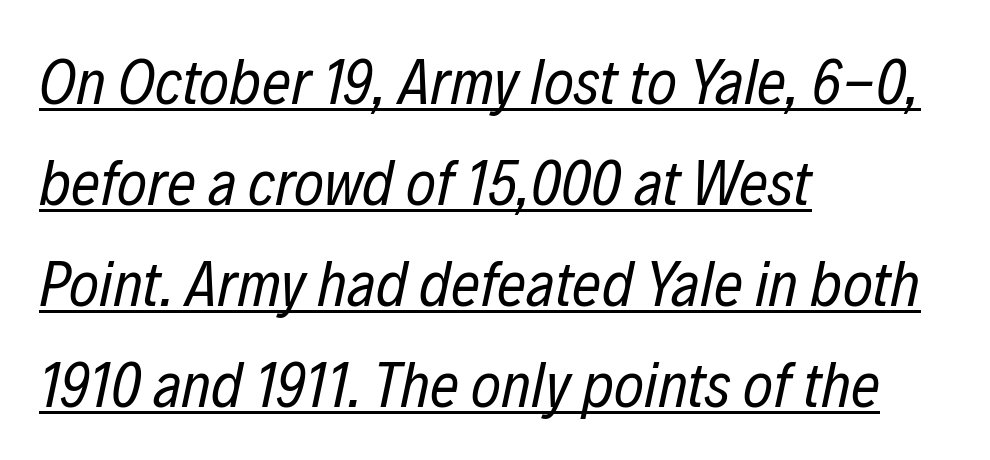
Compared with ordinary roman type, these characters are visibly tilted. The ragged edge is on the right, which tells us the setting is flush left. Quick note: interline space is typical. The face looks like a standard text weight, possibly lighter.
